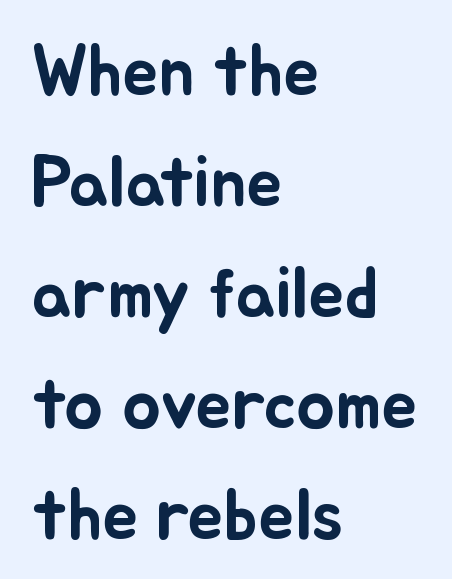
Think of a printed novel: that variable character pitch is what you see here. Only glyphs here, with clear space below each row. The paragraph has a hard left edge and a soft right edge. Here the glyphs are tracked normally, forming tight word shapes. Rows of type keep a routine distance in the vertical direction.
